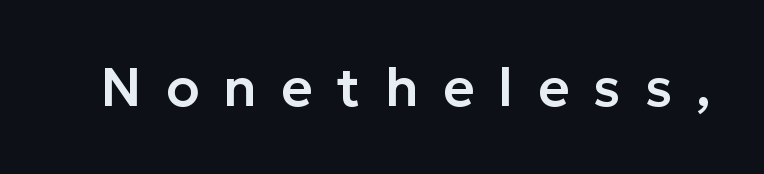
The type sits square on the baseline with zero lean. Nope, no serifs anywhere on these letters. The zone under the glyphs is completely vacant. Spacing between characters has been opened up far beyond the box default. Spacing verdict: proportional, widths tailored to each character.
